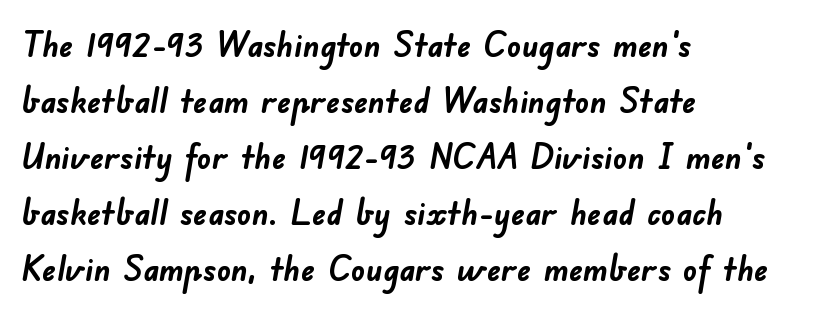
Q: Is the text bold? A: Yes.
Q: Is the typeface a serif or a sans-serif typeface? A: Sans-serif.
Q: Is the text underlined? A: No.
Q: How is the paragraph aligned? A: Left-aligned.
Q: Is the spacing between letters normal or unusually wide? A: Normal.
Q: Is the spacing between lines tight, normal or loose? A: Normal.
Q: Width (condensed, normal, or wide)? A: Normal.
Q: Stroke contrast? A: Low.
Q: x-height? A: Small.
Q: Monospaced? A: No.
